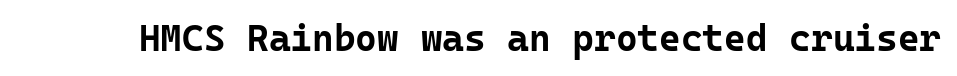
Q: Is the text bold? A: Yes.
Q: Is the text italic (slanted)? A: No, it is upright.
Q: Is the typeface a serif or a sans-serif typeface? A: Sans-serif.
Q: Is the text underlined? A: No.
Q: Is the spacing between letters normal or unusually wide? A: Normal.
Q: Width (condensed, normal, or wide)? A: Normal.
Q: Stroke contrast? A: Low.
Q: x-height? A: Medium.
Q: Monospaced? A: Yes.
